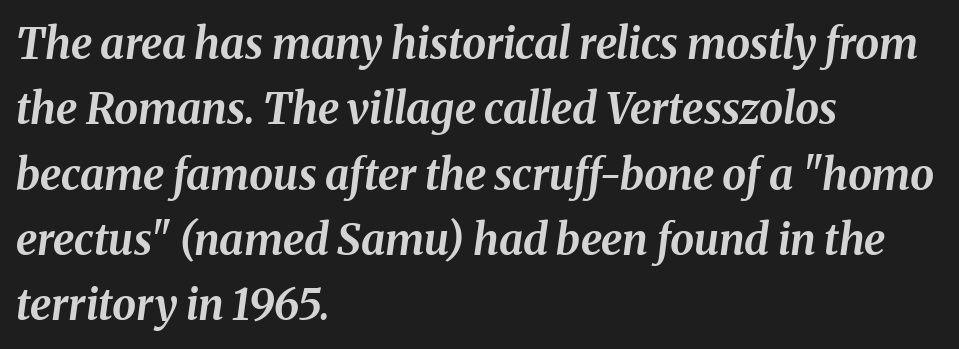
{"italic": "yes", "lean": "right", "slant_degrees": 8, "bold": "yes", "weight": "bold", "width": "normal", "stroke_contrast": "medium", "x_height": "medium", "monospaced": "no", "underline": "no", "align": "left", "line_spacing": "normal", "line_spacing_ratio": 1.52, "letter_spacing": "normal", "letter_spacing_em": 0.0, "glyph_px": 43}
